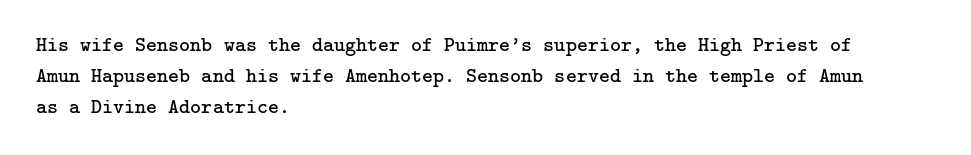
The image shows 21 px text type, upright; set left-aligned, normal line spacing (1.48x), normal letter spacing, not underlined.
